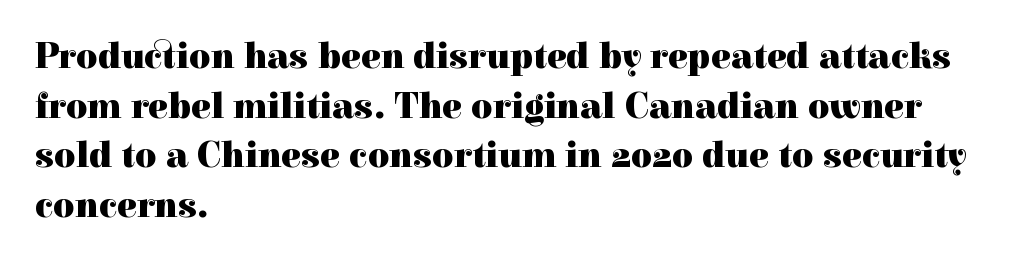
Q: Is the text bold? A: Yes.
Q: Is the text italic (slanted)? A: No, it is upright.
Q: Is the typeface a serif or a sans-serif typeface? A: Serif.
Q: Is the text underlined? A: No.
Q: How is the paragraph aligned? A: Left-aligned.
Q: Is the spacing between letters normal or unusually wide? A: Normal.
Q: Is the spacing between lines tight, normal or loose? A: Normal.
Q: Width (condensed, normal, or wide)? A: Normal.
Q: x-height? A: Medium.
Q: Monospaced? A: No.
